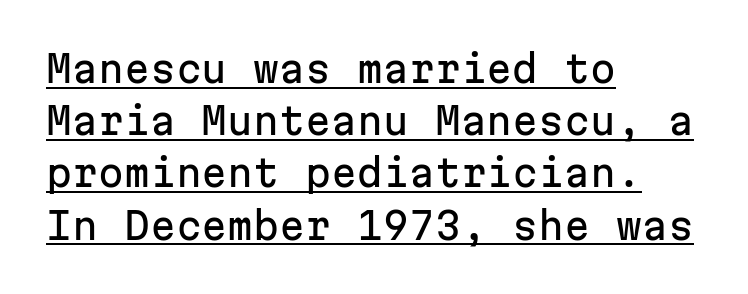
The image shows 37 px sans-serif type, upright, monospaced; set left-aligned, normal line spacing (1.41x), normal letter spacing, underlined; low stroke contrast and a medium x-height.
